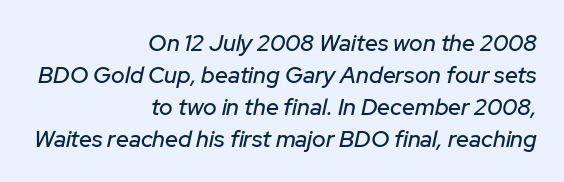
Q: Is the text italic (slanted)? A: Yes, it leans right by about 12 degrees.
Q: Is the text underlined? A: No.
Q: How is the paragraph aligned? A: Right-aligned.
Q: Is the spacing between letters normal or unusually wide? A: Normal.
Q: Is the spacing between lines tight, normal or loose? A: Normal.
